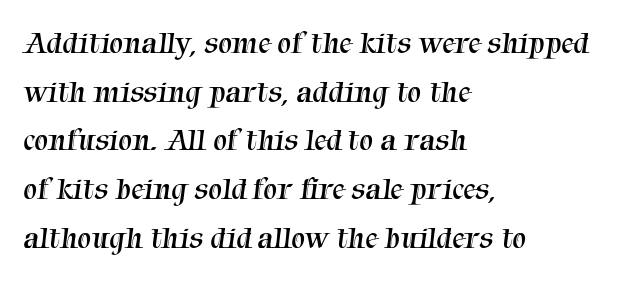
Font category for this specimen: serif. Compared with typical body copy, the letter spacing here is the same. Only glyphs here, with clear space below each row. Notice how the passage keeps a crisp vertical edge on the left only.
